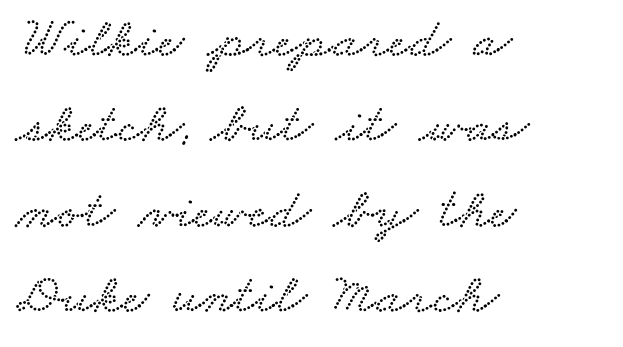
Proportional: the letters do not fall into vertical columns. Spacing between characters is what you'd get straight out of the box. The paragraph has a hard left edge and a soft right edge. Check under the words: just untouched page. Notice how descenders clear the ascenders below comfortably — that's standard leading.
